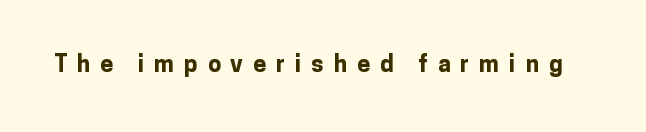
Style check: upright. The area under the type is left untouched. A typesetter would call this heavily tracked-out type. Typographic density is high because the face is bold.
